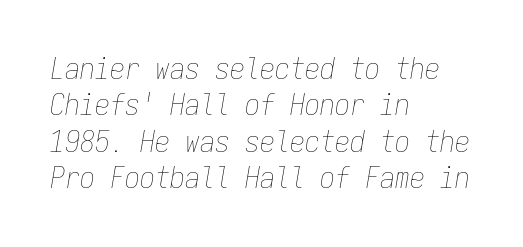
{"italic": "yes", "lean": "right", "slant_degrees": 9, "bold": "no", "weight": "thin", "width": "condensed", "stroke_contrast": "low", "x_height": "medium", "monospaced": "yes", "underline": "no", "align": "left", "line_spacing_ratio": 1.21, "letter_spacing": "normal", "letter_spacing_em": 0.0, "glyph_px": 30}
